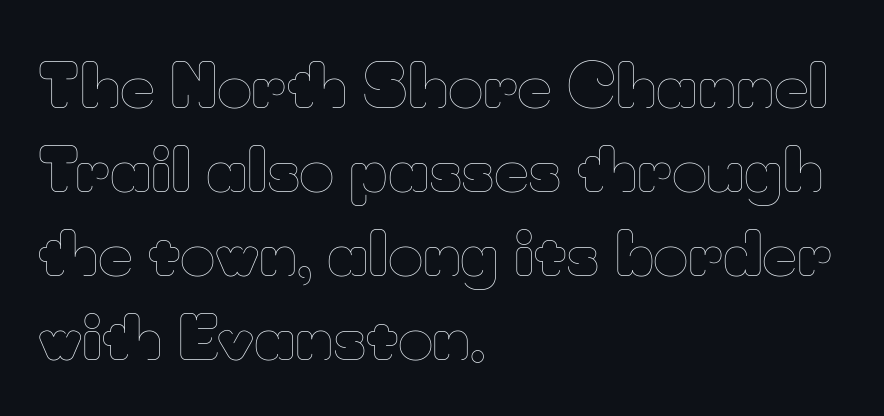
Q: Is the text bold? A: No.
Q: Is the text italic (slanted)? A: No, it is upright.
Q: Is the text underlined? A: No.
Q: How is the paragraph aligned? A: Left-aligned.
Q: Is the spacing between letters normal or unusually wide? A: Normal.
Q: Is the spacing between lines tight, normal or loose? A: Normal.
Q: Width (condensed, normal, or wide)? A: Normal.
Q: Stroke contrast? A: Low.
Q: x-height? A: Small.
Q: Monospaced? A: No.
